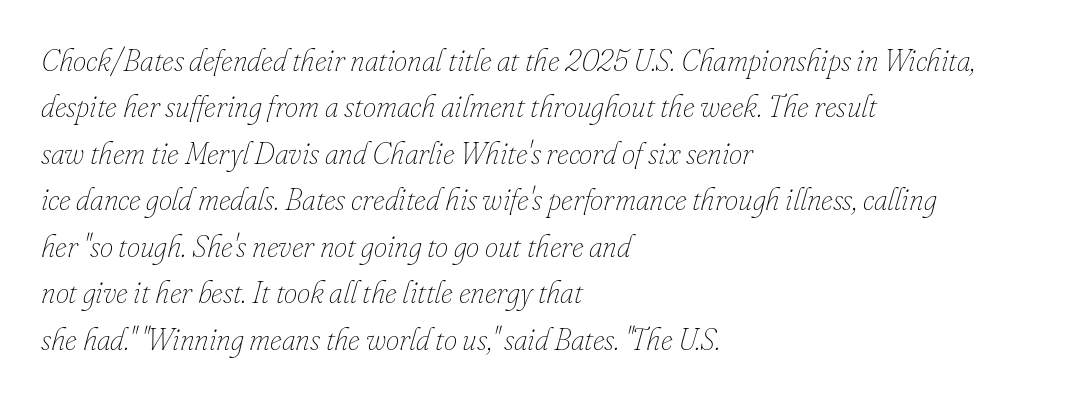
{"italic": "yes", "lean": "right", "slant_degrees": 16, "bold": "no", "weight": "thin", "width": "normal", "stroke_contrast": "low", "x_height": "small", "monospaced": "no", "underline": "no", "align": "left", "line_spacing": "normal", "line_spacing_ratio": 1.55, "letter_spacing": "normal", "letter_spacing_em": 0.0, "glyph_px": 30}
